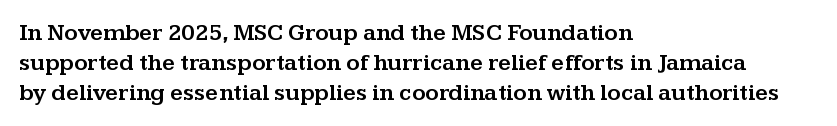
{"italic": "no", "underline": "no", "align": "left", "line_spacing": "normal", "line_spacing_ratio": 1.3, "letter_spacing": "normal", "letter_spacing_em": 0.0, "glyph_px": 23}
